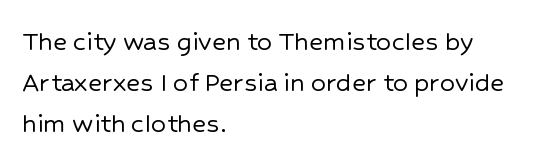
{"serif": "no", "italic": "no", "width": "normal", "stroke_contrast": "low", "x_height": "medium", "monospaced": "no", "underline": "no", "align": "left", "line_spacing": "normal", "line_spacing_ratio": 1.37, "letter_spacing": "normal", "letter_spacing_em": 0.0, "glyph_px": 30}
